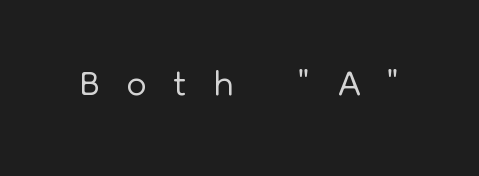
Q: Is the text bold? A: No.
Q: Is the text italic (slanted)? A: No, it is upright.
Q: Is the typeface a serif or a sans-serif typeface? A: Sans-serif.
Q: Is the text underlined? A: No.
Q: Is the spacing between letters normal or unusually wide? A: Unusually wide.
Q: Width (condensed, normal, or wide)? A: Normal.
Q: Stroke contrast? A: Low.
Q: x-height? A: Medium.
Q: Monospaced? A: No.
